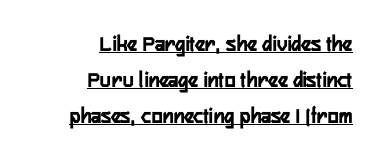
{"italic": "no", "underline": "yes", "align": "right", "line_spacing": "normal", "line_spacing_ratio": 1.57, "letter_spacing": "normal", "letter_spacing_em": 0.0, "glyph_px": 23}
